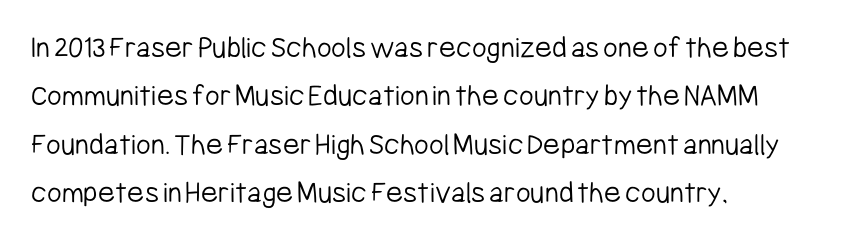
{"serif": "no", "italic": "no", "bold": "no", "weight": "light", "width": "condensed", "stroke_contrast": "low", "x_height": "medium", "monospaced": "no", "underline": "no", "align": "left", "line_spacing": "normal", "line_spacing_ratio": 1.51, "letter_spacing": "normal", "letter_spacing_em": 0.0, "glyph_px": 32}
